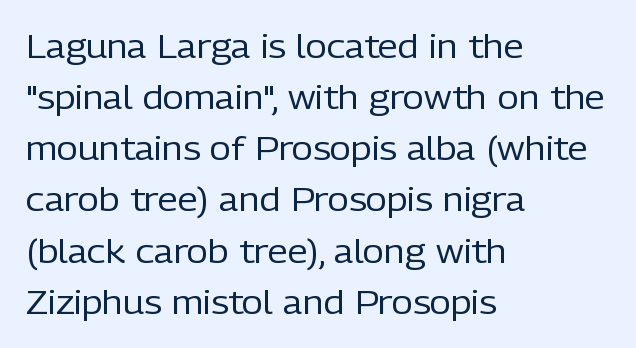
The lines sit at an ordinary, default distance from one another. The strip under each line holds only bare page. The type sits square on the baseline with zero lean. The typeface chosen for these lines omits serifs. The paragraph shown leans on its left margin. You could call the tracking neutral — neither tight nor loose.
